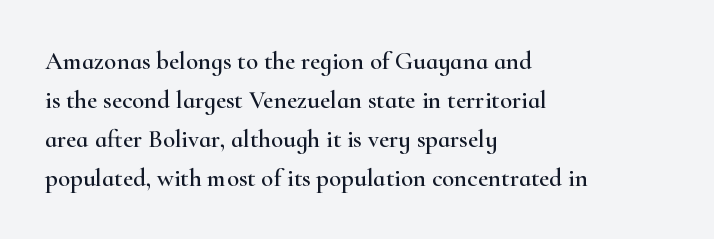
The horizontal fit of the characters is conventional and even. The passage shown stacks its lines at a standard gap. The letters stand straight up with perfectly vertical stems. Descender tails drop into unmarked territory. Is the block centered? No — it sits flush against the left margin.
